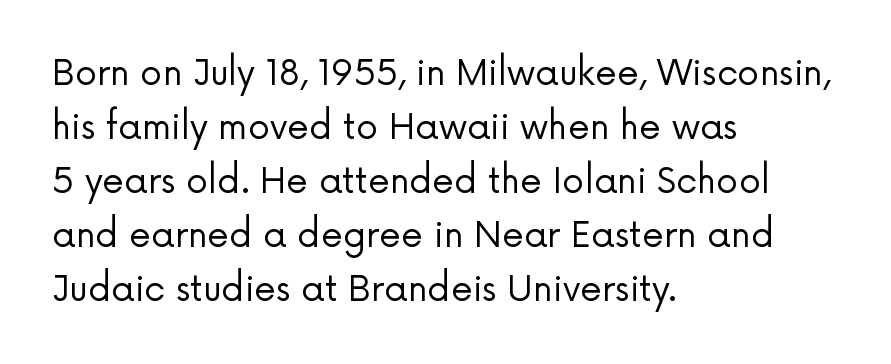
The glyphs are unaccompanied by any horizontal stroke below them. Regarding serifs, this sample does without them. The designer left line spacing at the default. What stands out about the letter spacing? Nothing — it is the standard amount. Each letter keeps its own natural width here, so spacing adapts to shape. These lines stack with their left ends in a neat column.
